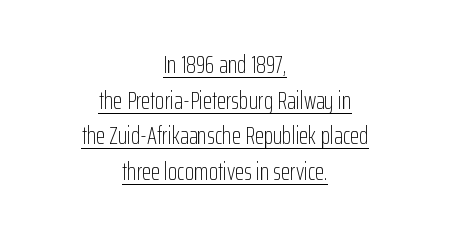
The image shows 24 px text type, upright; set centered, normal line spacing (1.48x), normal letter spacing, underlined.
